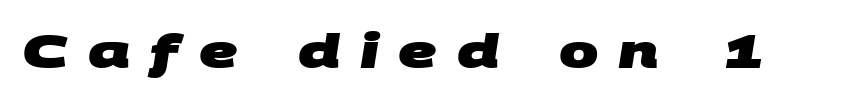
Clear beneath every line of the passage. The letters carry no serifs — their stems end cleanly without finishing strokes. Inter-character spacing is expanded well beyond the font's built-in metrics. Every letter is thick-stroked: bold, no question. Looks like regular typesetting: each glyph gets only the width it needs.
